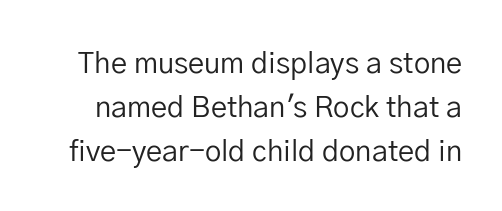
The image shows 29 px regular-weight sans-serif type, upright; set normal line spacing (1.51x), normal letter spacing, not underlined; low stroke contrast and a medium x-height.
